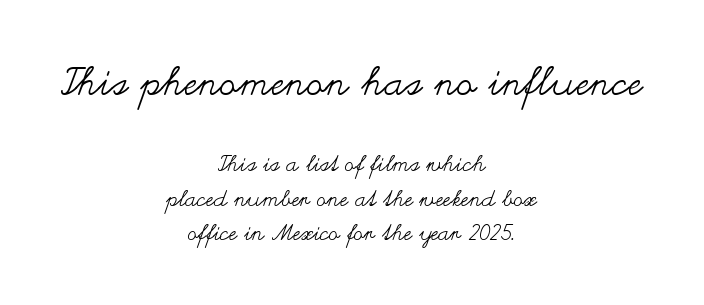
The image shows 39 px regular-weight, wide type; set centered, normal line spacing (1.58x), normal letter spacing, not underlined; the first (top) block is 1.77x larger; medium stroke contrast and a small x-height.
